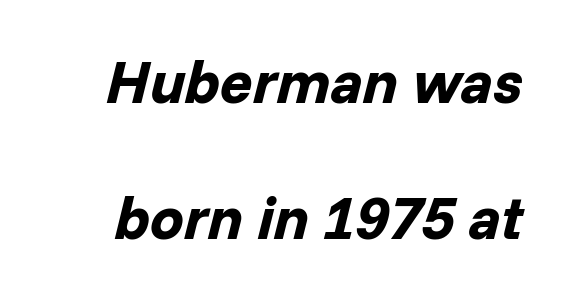
The image shows 60 px bold type, italic (leaning right); set loose line spacing (2.27x), normal letter spacing, not underlined; low stroke contrast and a medium x-height.
